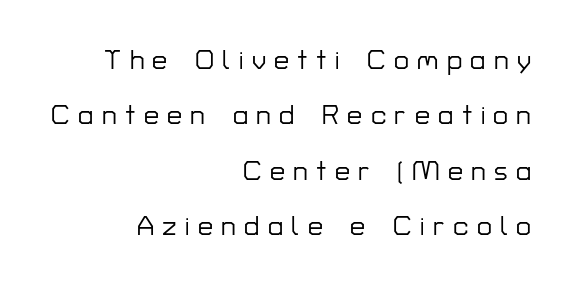
{"italic": "no", "underline": "no", "align": "right", "line_spacing": "loose", "line_spacing_ratio": 2.05, "letter_spacing": "wide", "letter_spacing_em": 0.31, "glyph_px": 27}
